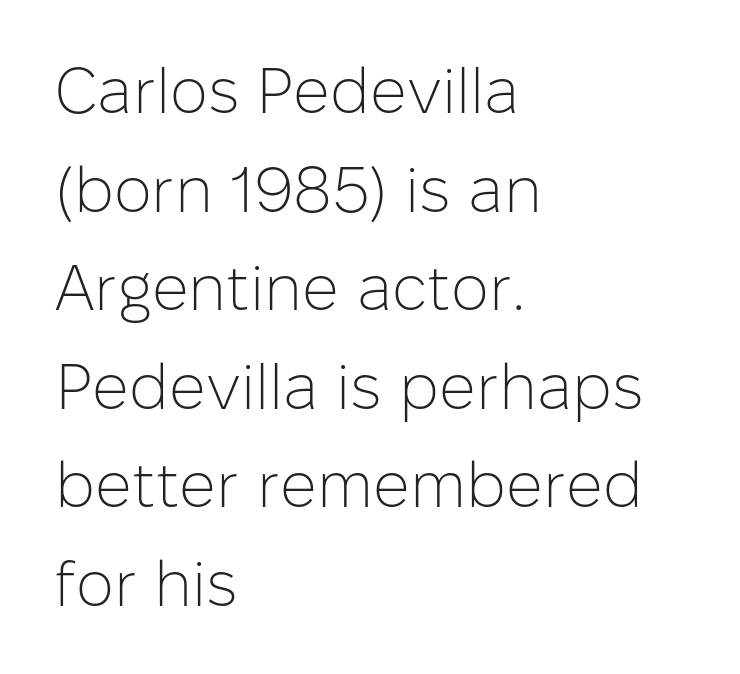
The letters sit at their default tracking, neither squeezed nor spread. Classification — sans serif. The typesetter chose a ragged-right arrangement here. The face looks like a standard text weight, possibly lighter. The lettering holds an erect, upright posture throughout. Looks like regular typesetting: each glyph gets only the width it needs.
